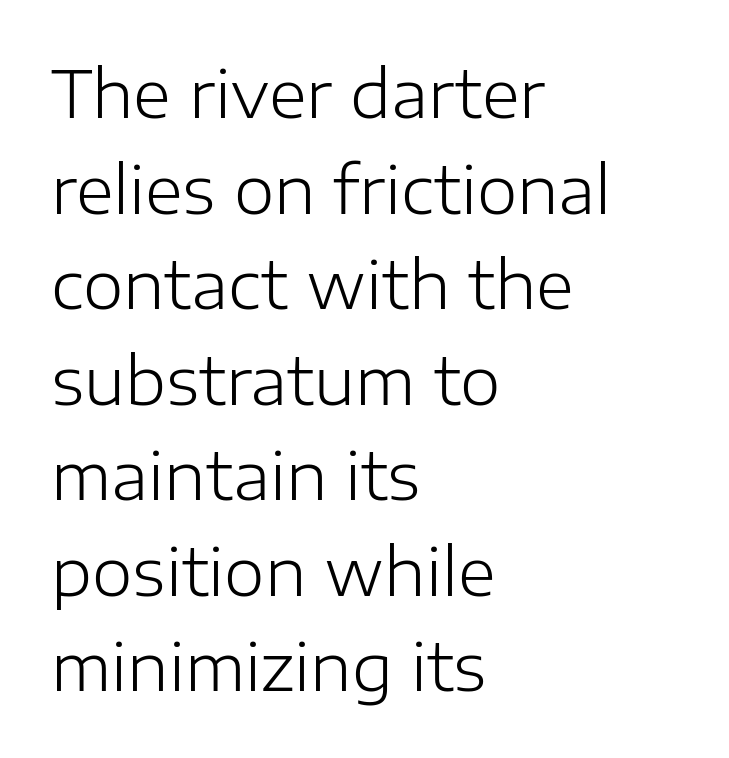
Q: Is the text bold? A: No.
Q: Is the text italic (slanted)? A: No, it is upright.
Q: Is the typeface a serif or a sans-serif typeface? A: Sans-serif.
Q: Is the text underlined? A: No.
Q: How is the paragraph aligned? A: Left-aligned.
Q: Is the spacing between letters normal or unusually wide? A: Normal.
Q: Is the spacing between lines tight, normal or loose? A: Normal.
Q: Width (condensed, normal, or wide)? A: Normal.
Q: Stroke contrast? A: Low.
Q: x-height? A: Medium.
Q: Monospaced? A: No.
